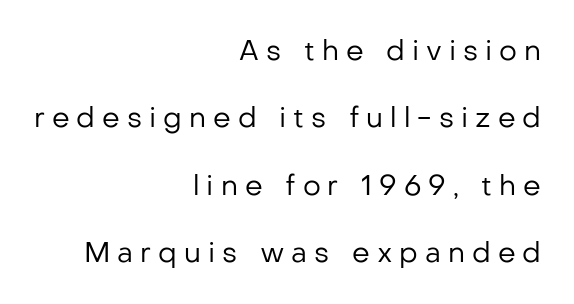
The typeface chosen for these lines omits serifs. Lines of text with bare space underneath. Posture: straight, roman, zero tilt. These lines are rendered in a variable-pitch font. Nothing heavy about these letters — not bold at all. The paragraph has a hard right edge and a soft left edge.
